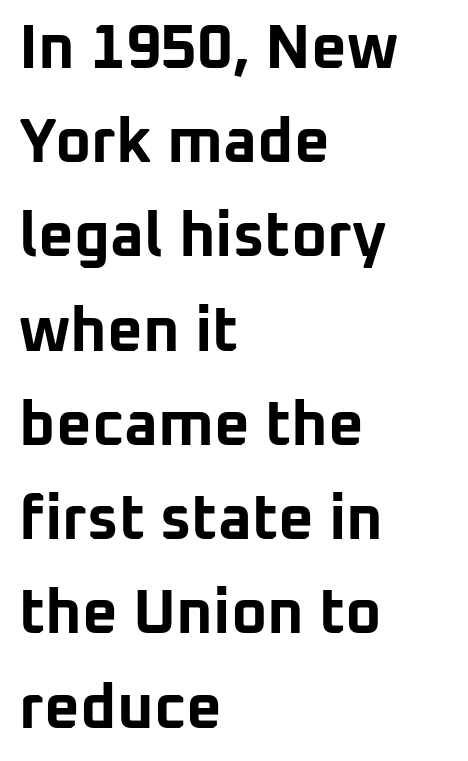
Q: Is the text bold? A: Yes.
Q: Is the text italic (slanted)? A: No, it is upright.
Q: Is the typeface a serif or a sans-serif typeface? A: Sans-serif.
Q: Is the text underlined? A: No.
Q: How is the paragraph aligned? A: Left-aligned.
Q: Is the spacing between letters normal or unusually wide? A: Normal.
Q: Is the spacing between lines tight, normal or loose? A: Normal.
Q: Width (condensed, normal, or wide)? A: Normal.
Q: Stroke contrast? A: Low.
Q: x-height? A: Medium.
Q: Monospaced? A: No.
